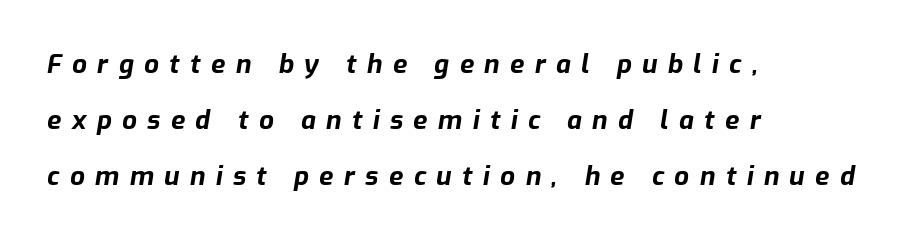
Q: Is the text bold? A: Yes.
Q: Is the text italic (slanted)? A: Yes, it leans right by about 9 degrees.
Q: Is the text underlined? A: No.
Q: How is the paragraph aligned? A: Left-aligned.
Q: Is the spacing between letters normal or unusually wide? A: Unusually wide.
Q: Is the spacing between lines tight, normal or loose? A: Loose.
